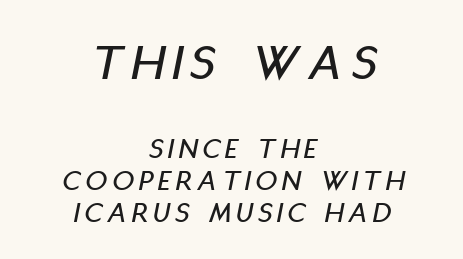
Q: Is the text italic (slanted)? A: Yes, it leans right by about 11 degrees.
Q: Is the text underlined? A: No.
Q: How is the paragraph aligned? A: Centered.
Q: Is the spacing between lines tight, normal or loose? A: Tight.
Q: Which block of text is set in a larger size, the first (top) or the second (bottom)? A: The first (top) one.
Q: Width (condensed, normal, or wide)? A: Condensed.
Q: Stroke contrast? A: Low.
Q: x-height? A: Large.
Q: Monospaced? A: No.
